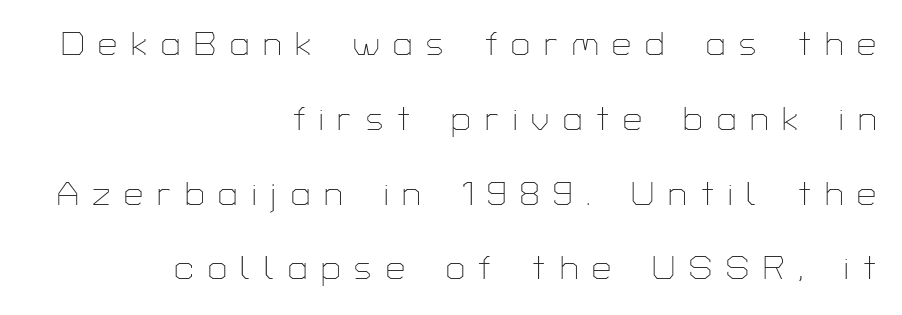
Style check: upright. Leftover space on each line is placed entirely before the opening word. The tracking jumps out immediately: characters are airy and widely separated. The passage shown is not underscored anywhere.
